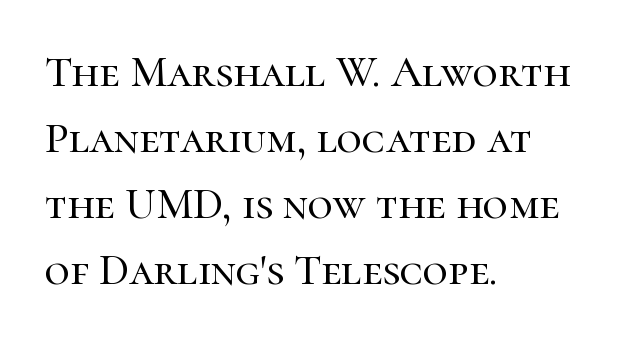
The image shows 44 px serif type, upright; set left-aligned, normal line spacing (1.5x), normal letter spacing, not underlined; high stroke contrast and a medium x-height.
